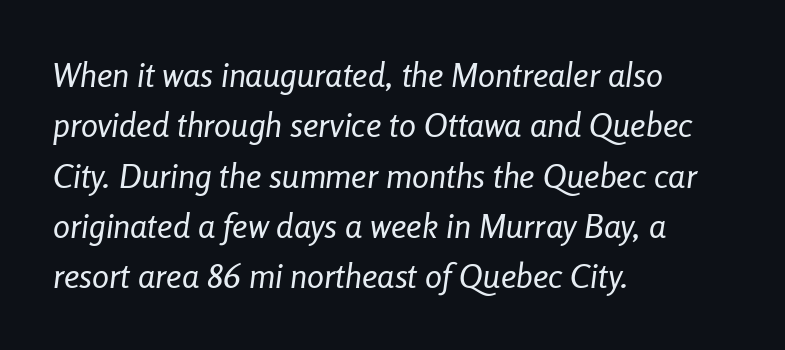
Q: Is the text bold? A: No.
Q: Is the text italic (slanted)? A: Yes, it leans right by about 8 degrees.
Q: Is the text underlined? A: No.
Q: How is the paragraph aligned? A: Left-aligned.
Q: Is the spacing between letters normal or unusually wide? A: Normal.
Q: Is the spacing between lines tight, normal or loose? A: Normal.
Q: Width (condensed, normal, or wide)? A: Condensed.
Q: Stroke contrast? A: Low.
Q: x-height? A: Medium.
Q: Monospaced? A: No.
